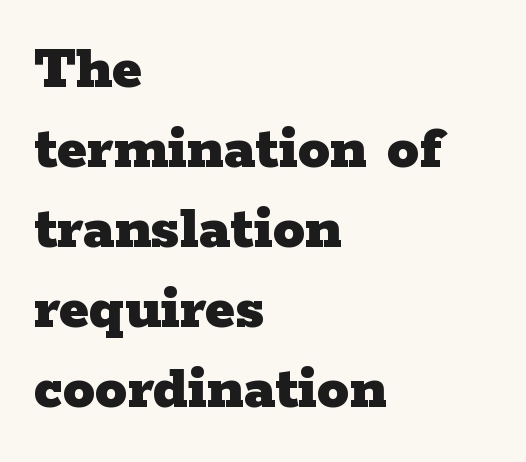
{"serif": "yes", "italic": "no", "bold": "yes", "weight": "heavy", "width": "wide", "stroke_contrast": "low", "x_height": "medium", "monospaced": "no", "underline": "no", "align": "left", "line_spacing": "normal", "line_spacing_ratio": 1.25, "letter_spacing": "normal", "letter_spacing_em": 0.0, "glyph_px": 64}
